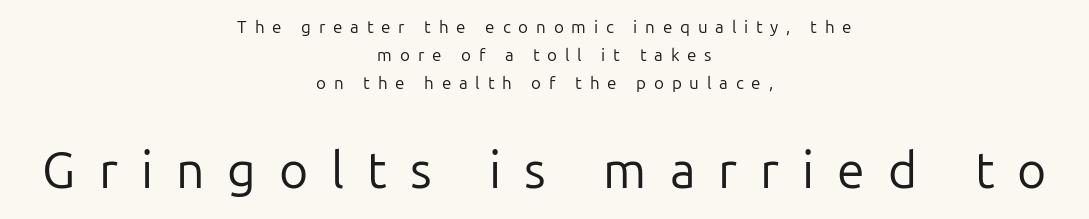
{"serif": "no", "italic": "no", "bold": "no", "weight": "regular", "width": "normal", "stroke_contrast": "low", "x_height": "medium", "monospaced": "no", "underline": "no", "align": "center", "line_spacing": "normal", "line_spacing_ratio": 1.65, "letter_spacing": "wide", "letter_spacing_em": 0.46, "larger_block": "second", "size_ratio": 2.94, "glyph_px": 50}
